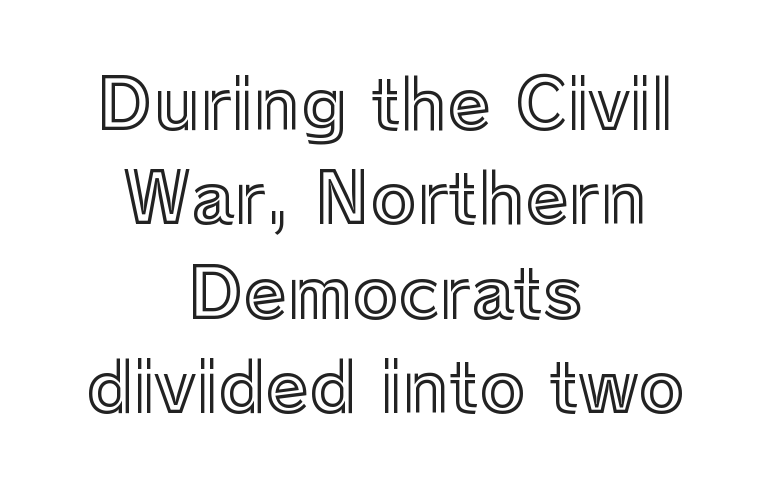
Whoever set this chose a conventional vertical rhythm. Glance below the letters and you will spot only blank space. Where is the straight margin? There isn't one; the lines are centered. The type is set solid horizontally, with unmodified tracking.
